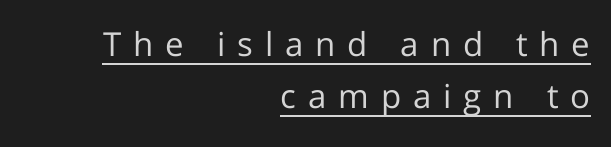
The image shows 33 px regular-weight sans-serif type, upright; set right-aligned, normal line spacing (1.58x), unusually wide letter spacing (+0.36 em), underlined; low stroke contrast and a medium x-height.
